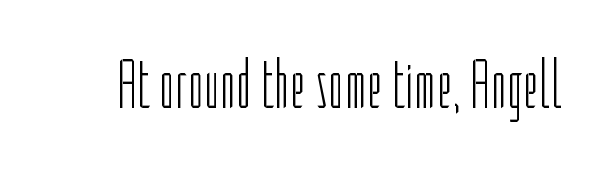
The image shows 70 px light, condensed sans-serif type, upright; set normal letter spacing, not underlined; low stroke contrast and a medium x-height.
